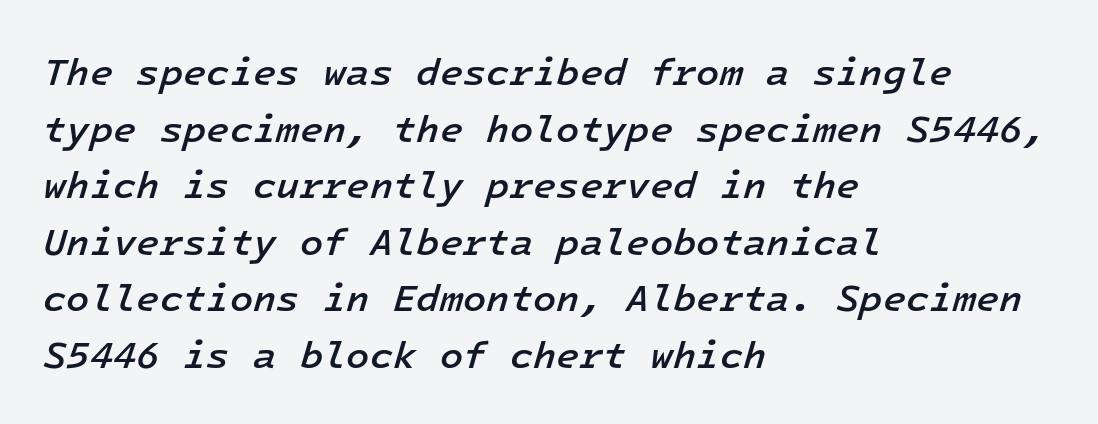
Q: Is the text bold? A: Semi-bold.
Q: Is the text italic (slanted)? A: Yes, it leans right by about 16 degrees.
Q: Is the text underlined? A: No.
Q: How is the paragraph aligned? A: Left-aligned.
Q: Is the spacing between letters normal or unusually wide? A: Normal.
Q: Is the spacing between lines tight, normal or loose? A: Normal.
Q: Width (condensed, normal, or wide)? A: Normal.
Q: Stroke contrast? A: Low.
Q: x-height? A: Medium.
Q: Monospaced? A: Yes.
